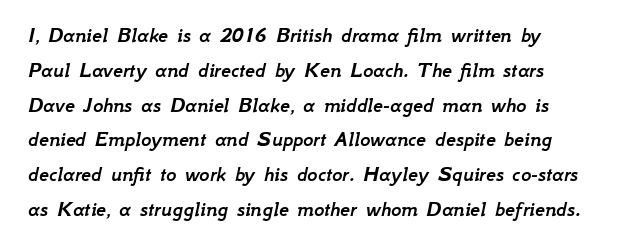
{"italic": "yes", "lean": "right", "slant_degrees": 12, "underline": "no", "line_spacing": "normal", "line_spacing_ratio": 1.58, "letter_spacing": "normal", "letter_spacing_em": 0.0, "glyph_px": 22}
